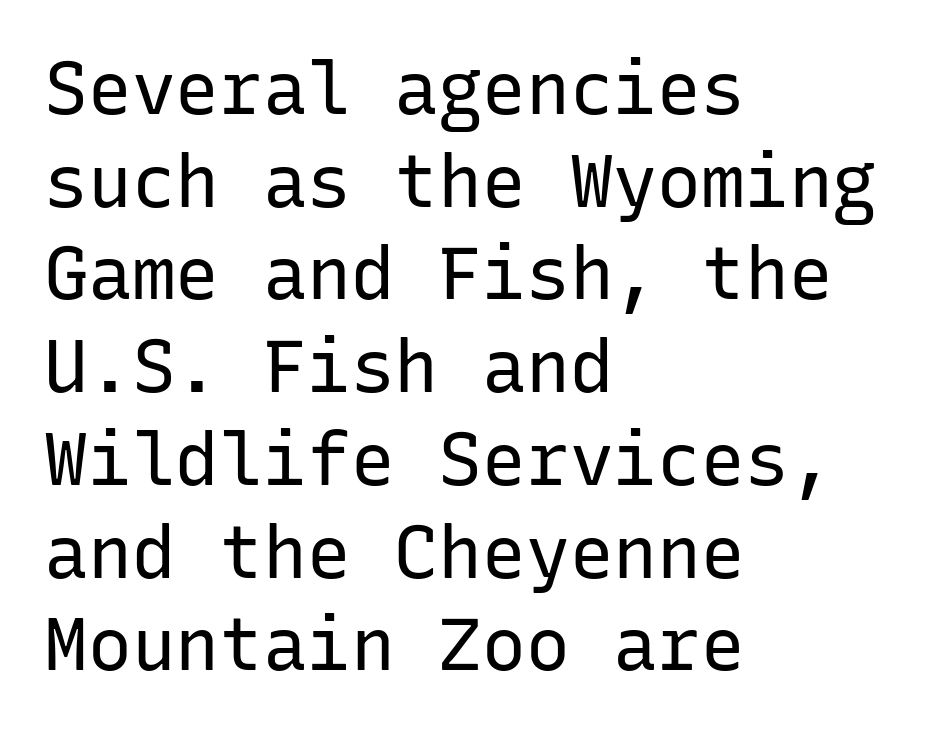
{"serif": "no", "italic": "no", "bold": "no", "weight": "regular", "width": "normal", "stroke_contrast": "low", "x_height": "medium", "monospaced": "yes", "underline": "no", "align": "left", "line_spacing": "normal", "line_spacing_ratio": 1.27, "letter_spacing": "normal", "letter_spacing_em": 0.0, "glyph_px": 73}
